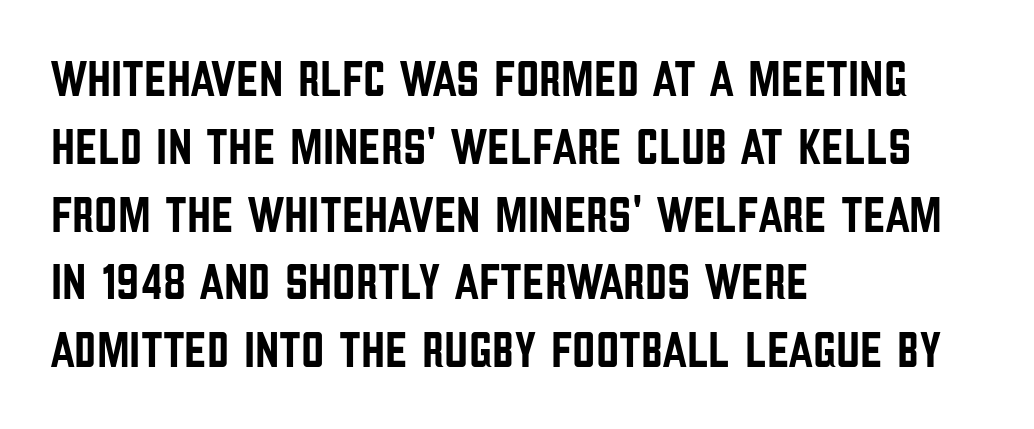
{"serif": "no", "italic": "no", "width": "condensed", "stroke_contrast": "low", "x_height": "large", "monospaced": "no", "underline": "no", "align": "left", "line_spacing": "normal", "line_spacing_ratio": 1.33, "letter_spacing": "normal", "letter_spacing_em": 0.0, "glyph_px": 51}
